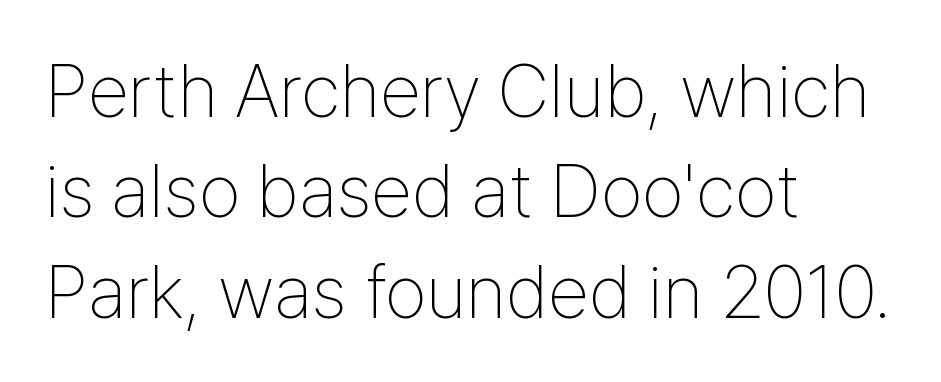
{"serif": "no", "italic": "no", "bold": "no", "weight": "thin", "width": "condensed", "stroke_contrast": "low", "x_height": "medium", "monospaced": "no", "underline": "no", "align": "left", "line_spacing": "normal", "line_spacing_ratio": 1.34, "letter_spacing": "normal", "letter_spacing_em": 0.0, "glyph_px": 75}
